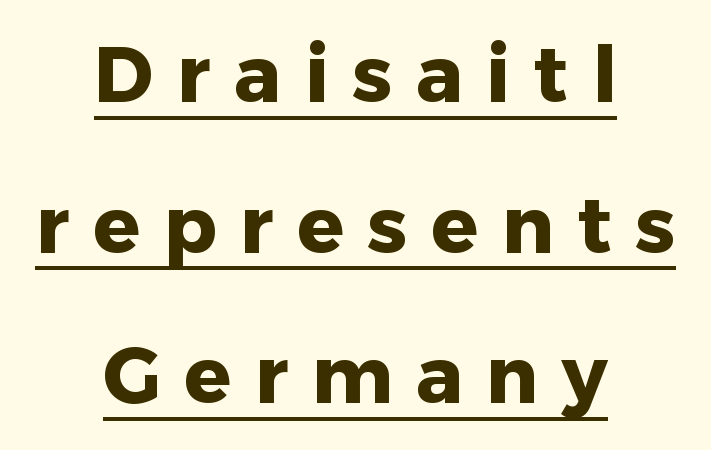
{"serif": "no", "italic": "no", "bold": "yes", "weight": "heavy", "width": "normal", "stroke_contrast": "low", "x_height": "medium", "monospaced": "no", "underline": "yes", "align": "center", "line_spacing": "loose", "line_spacing_ratio": 1.93, "letter_spacing": "wide", "letter_spacing_em": 0.3, "glyph_px": 78}
